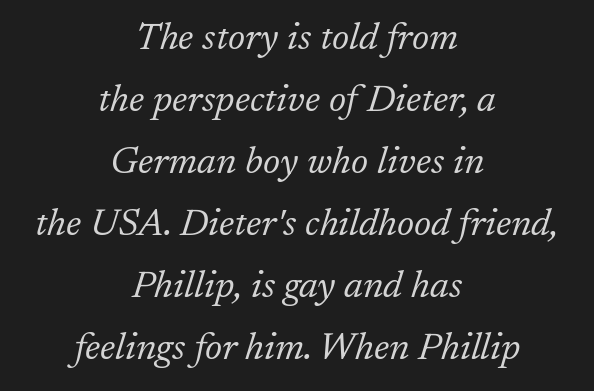
{"serif": "yes", "italic": "yes", "lean": "right", "slant_degrees": 17, "bold": "no", "weight": "light", "width": "normal", "stroke_contrast": "low", "x_height": "medium", "monospaced": "no", "underline": "no", "align": "center", "line_spacing": "normal", "line_spacing_ratio": 1.63, "letter_spacing": "normal", "letter_spacing_em": 0.0, "glyph_px": 38}
